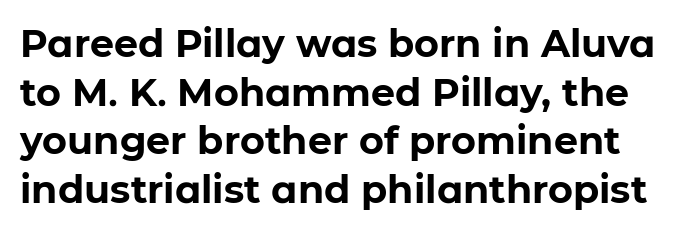
Caption: standard tracking, unaltered. How would I describe the line gaps? Plain and ordinary. This sample uses an upright cut, with every glyph sitting square on the baseline. Proportional: the letters do not fall into vertical columns.
